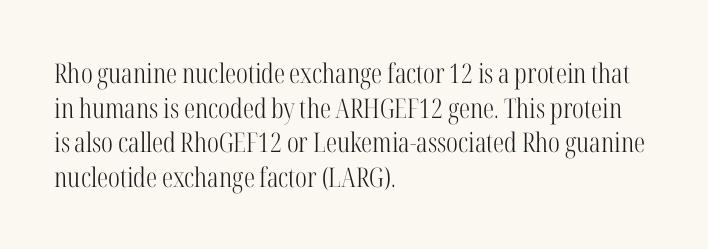
{"italic": "no", "bold": "no", "underline": "no", "align": "left", "line_spacing": "normal", "line_spacing_ratio": 1.28, "letter_spacing": "normal", "letter_spacing_em": 0.0, "glyph_px": 27}
